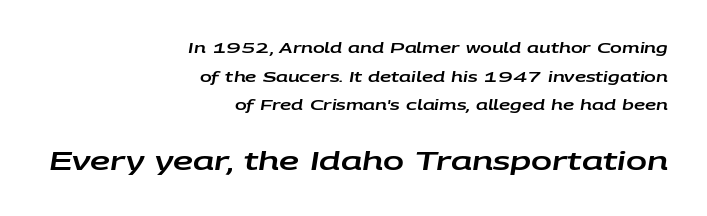
The image shows 25 px text type, italic (leaning right); set right-aligned, loose line spacing (2.05x), normal letter spacing, not underlined; the second (bottom) block is 1.79x larger.
